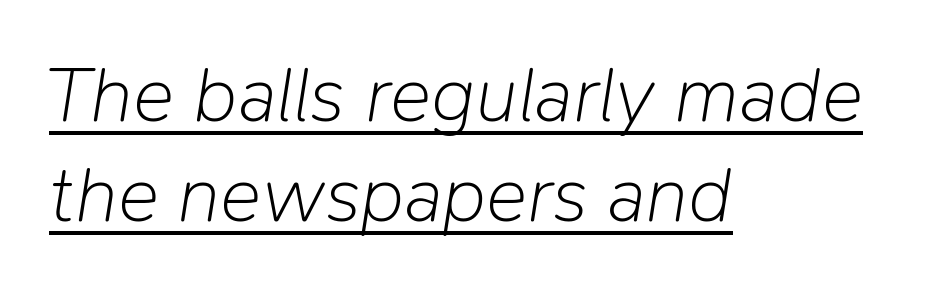
Q: Is the text bold? A: No.
Q: Is the text italic (slanted)? A: Yes, it leans right by about 9 degrees.
Q: Is the text underlined? A: Yes.
Q: How is the paragraph aligned? A: Left-aligned.
Q: Is the spacing between letters normal or unusually wide? A: Normal.
Q: Is the spacing between lines tight, normal or loose? A: Normal.
Q: Width (condensed, normal, or wide)? A: Normal.
Q: Stroke contrast? A: Low.
Q: x-height? A: Medium.
Q: Monospaced? A: No.
